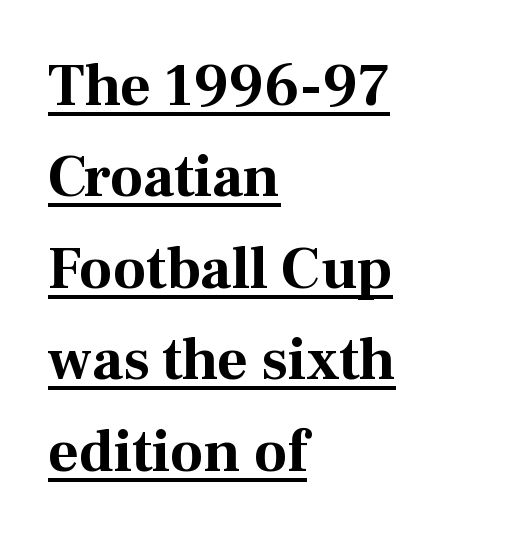
The image shows 59 px bold serif type, upright; set left-aligned, normal line spacing (1.55x), normal letter spacing, underlined; medium stroke contrast and a medium x-height.
